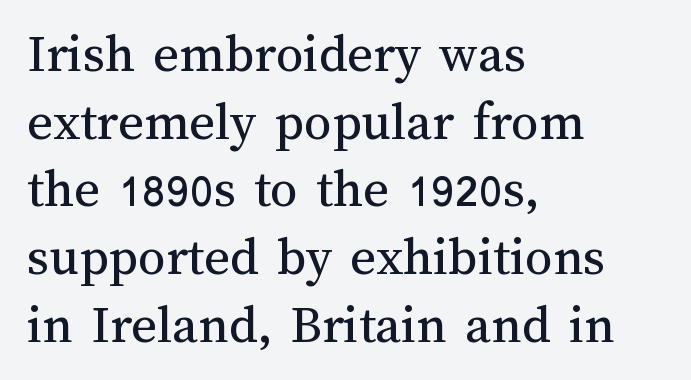
The image shows 55 px regular-weight type, upright; set left-aligned, line spacing 1.23x, normal letter spacing, not underlined; medium stroke contrast and a medium x-height.
